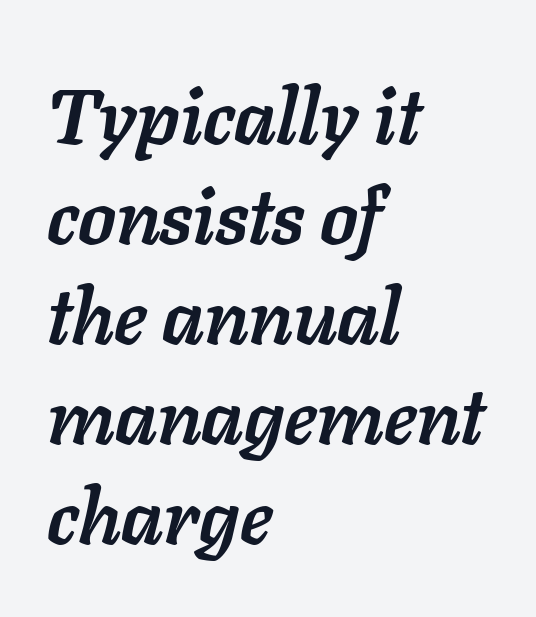
Q: Is the text bold? A: Yes.
Q: Is the text italic (slanted)? A: Yes, it leans right by about 11 degrees.
Q: Is the text underlined? A: No.
Q: How is the paragraph aligned? A: Left-aligned.
Q: Is the spacing between letters normal or unusually wide? A: Normal.
Q: Is the spacing between lines tight, normal or loose? A: Normal.
Q: Width (condensed, normal, or wide)? A: Normal.
Q: Stroke contrast? A: Low.
Q: x-height? A: Medium.
Q: Monospaced? A: No.
